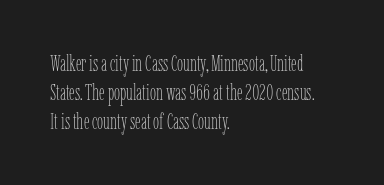
Q: Is the text bold? A: No.
Q: Is the text italic (slanted)? A: No, it is upright.
Q: Is the text underlined? A: No.
Q: How is the paragraph aligned? A: Left-aligned.
Q: Is the spacing between letters normal or unusually wide? A: Normal.
Q: Is the spacing between lines tight, normal or loose? A: Normal.
